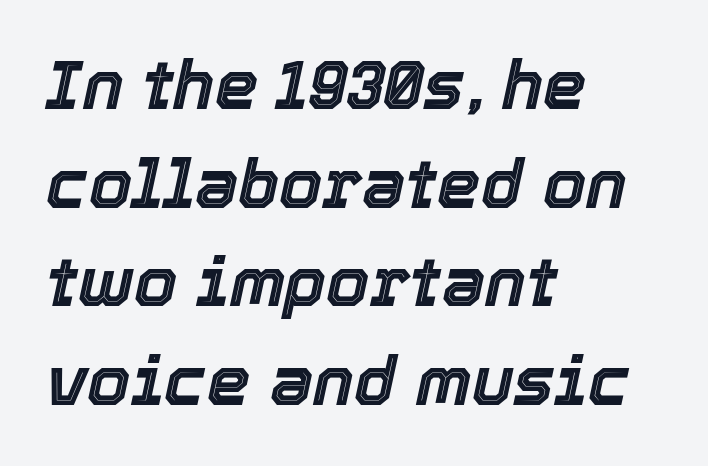
Short note: letters normally spaced. You could not count columns in this text — the font is proportionally spaced. Yep, that's italic — everything's leaning. These lines stack with their left ends in a neat column. Successive baselines arrive at the customary interval. Words float on clear page, feet unadorned.
